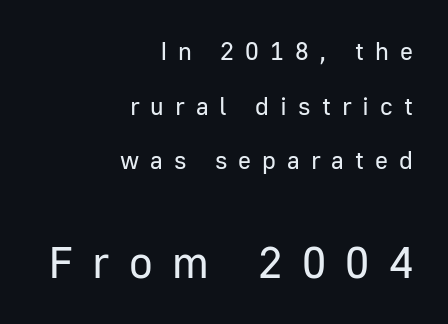
Q: Is the text bold? A: No.
Q: Is the text italic (slanted)? A: No, it is upright.
Q: Is the typeface a serif or a sans-serif typeface? A: Sans-serif.
Q: Is the text underlined? A: No.
Q: How is the paragraph aligned? A: Right-aligned.
Q: Is the spacing between letters normal or unusually wide? A: Unusually wide.
Q: Is the spacing between lines tight, normal or loose? A: Loose.
Q: Which block of text is set in a larger size, the first (top) or the second (bottom)? A: The second (bottom) one.
Q: Width (condensed, normal, or wide)? A: Normal.
Q: Stroke contrast? A: Low.
Q: x-height? A: Medium.
Q: Monospaced? A: No.
